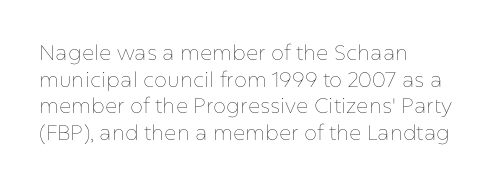
{"italic": "no", "bold": "no", "underline": "no", "align": "left", "line_spacing": "normal", "line_spacing_ratio": 1.27, "letter_spacing": "normal", "letter_spacing_em": 0.0, "glyph_px": 21}
